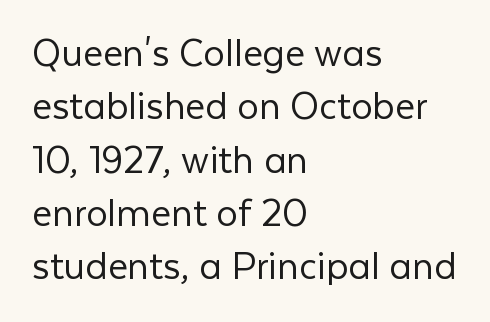
{"serif": "no", "italic": "no", "bold": "no", "weight": "light", "width": "normal", "stroke_contrast": "low", "x_height": "medium", "monospaced": "no", "underline": "no", "align": "left", "line_spacing_ratio": 1.24, "letter_spacing": "normal", "letter_spacing_em": 0.0, "glyph_px": 43}
